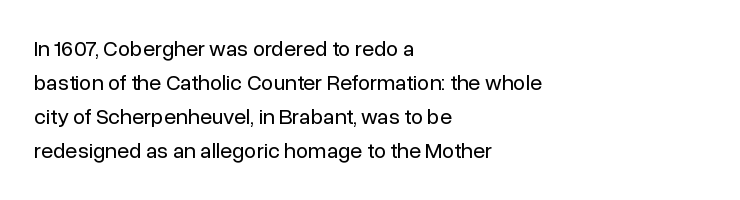
{"italic": "no", "bold": "no", "underline": "no", "align": "left", "line_spacing": "normal", "line_spacing_ratio": 1.54, "letter_spacing": "normal", "letter_spacing_em": 0.0, "glyph_px": 22}
